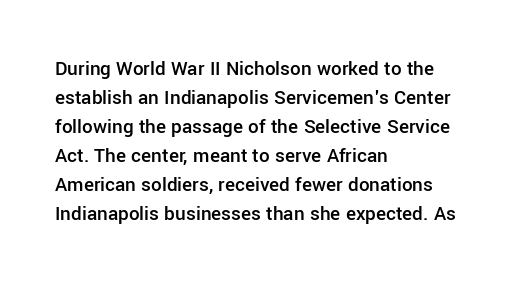
{"italic": "no", "bold": "semi", "underline": "no", "align": "left", "line_spacing": "normal", "line_spacing_ratio": 1.38, "letter_spacing": "normal", "letter_spacing_em": 0.0, "glyph_px": 21}
